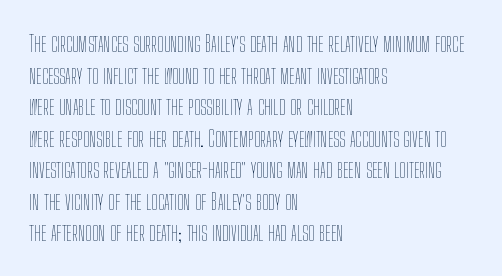
The strokes are not fattened; the text isn't bold. Beneath every word, the page is bare. Every row of glyphs begins at an identical x-position on the left. In terms of posture, this sample is upright.
